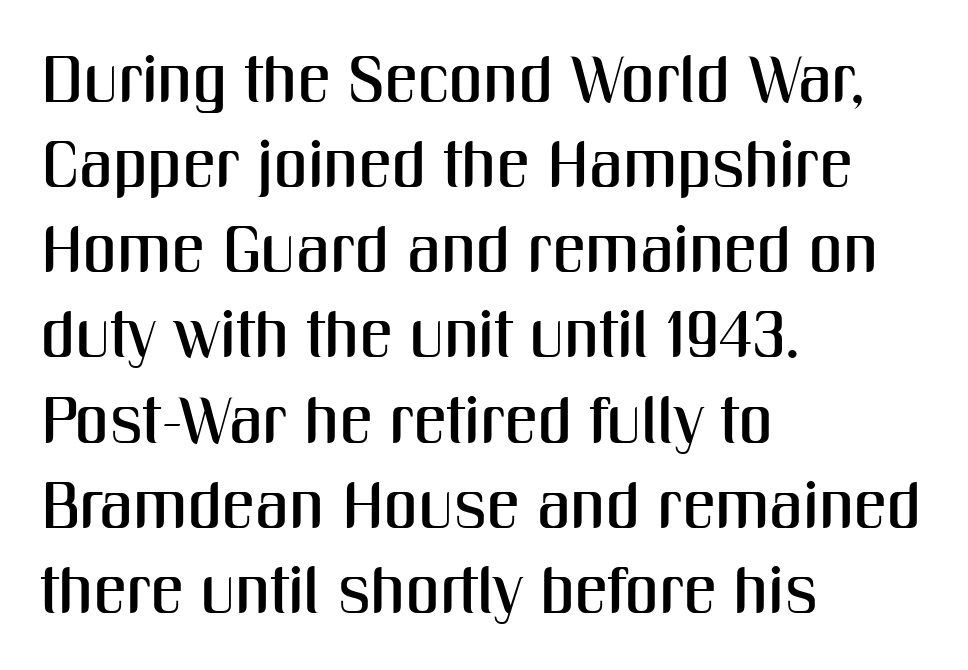
The image shows 66 px condensed sans-serif type, upright; set left-aligned, normal line spacing (1.29x), normal letter spacing, not underlined; medium stroke contrast and a medium x-height.
